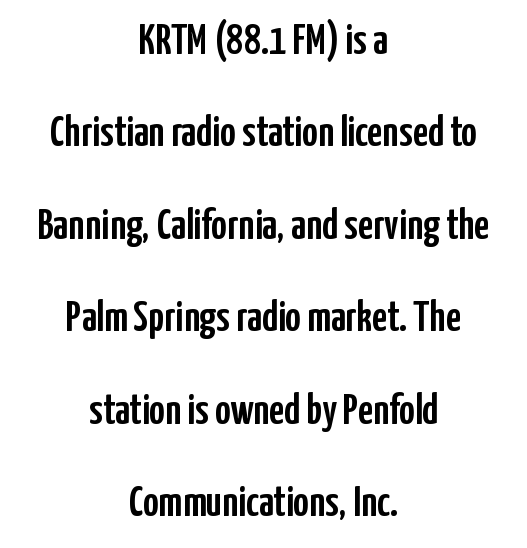
{"serif": "no", "italic": "no", "width": "condensed", "stroke_contrast": "low", "x_height": "medium", "monospaced": "no", "underline": "no", "align": "center", "line_spacing": "loose", "line_spacing_ratio": 2.15, "letter_spacing": "normal", "letter_spacing_em": 0.0, "glyph_px": 43}
